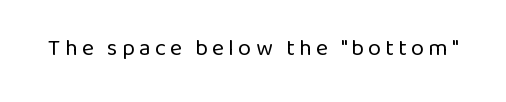
Honestly, there is no underline to notice here at all. This is roman type, the default non-slanted kind. Weight: not bold — regular or lighter.
